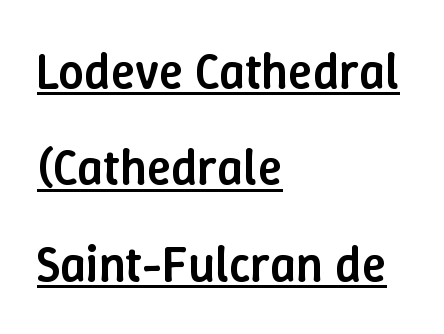
Q: Is the text bold? A: Semi-bold.
Q: Is the text italic (slanted)? A: No, it is upright.
Q: Is the text underlined? A: Yes.
Q: How is the paragraph aligned? A: Left-aligned.
Q: Is the spacing between letters normal or unusually wide? A: Normal.
Q: Is the spacing between lines tight, normal or loose? A: Loose.
Q: Width (condensed, normal, or wide)? A: Normal.
Q: Stroke contrast? A: Low.
Q: x-height? A: Medium.
Q: Monospaced? A: No.
